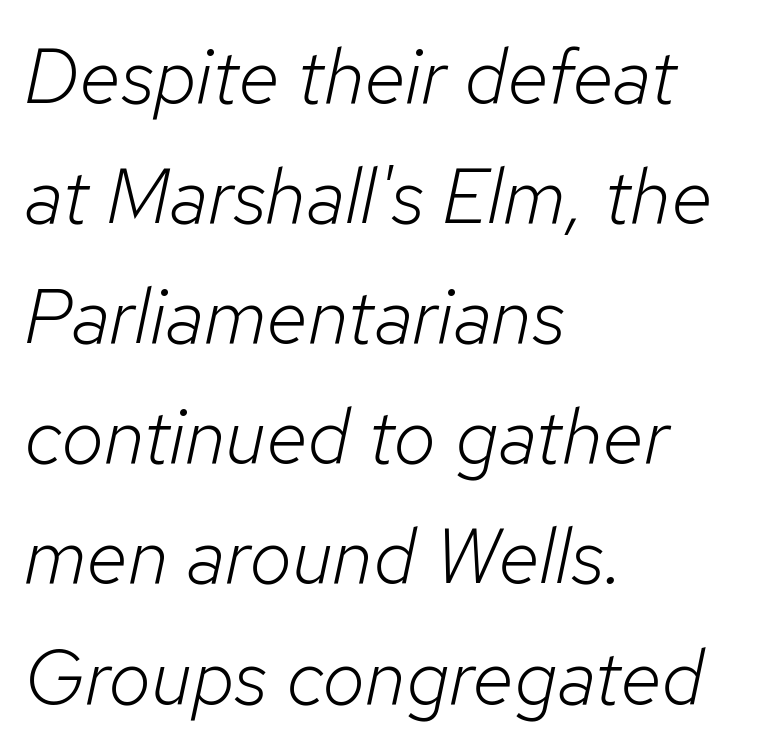
{"italic": "yes", "lean": "right", "slant_degrees": 12, "bold": "no", "weight": "light", "width": "normal", "stroke_contrast": "low", "x_height": "medium", "monospaced": "no", "underline": "no", "align": "left", "line_spacing": "normal", "line_spacing_ratio": 1.56, "letter_spacing": "normal", "letter_spacing_em": 0.0, "glyph_px": 77}
